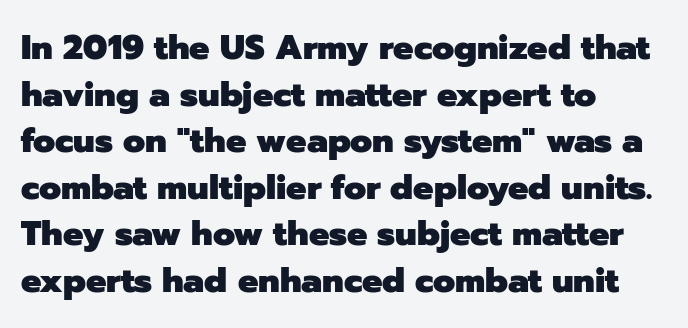
The image shows 34 px heavy sans-serif type, upright; set left-aligned, normal line spacing (1.37x), normal letter spacing, not underlined; low stroke contrast and a medium x-height.
